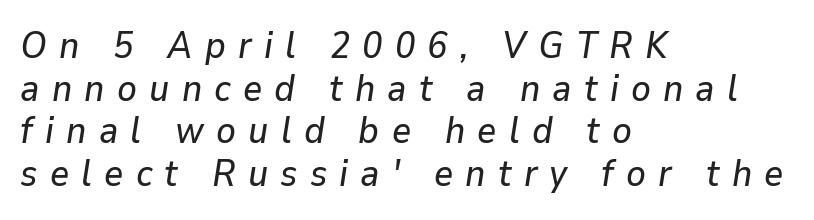
Q: Is the text italic (slanted)? A: Yes, it leans right by about 9 degrees.
Q: Is the text underlined? A: No.
Q: How is the paragraph aligned? A: Left-aligned.
Q: Is the spacing between letters normal or unusually wide? A: Unusually wide.
Q: Is the spacing between lines tight, normal or loose? A: Tight.
Q: Width (condensed, normal, or wide)? A: Normal.
Q: Stroke contrast? A: Low.
Q: x-height? A: Medium.
Q: Monospaced? A: No.
